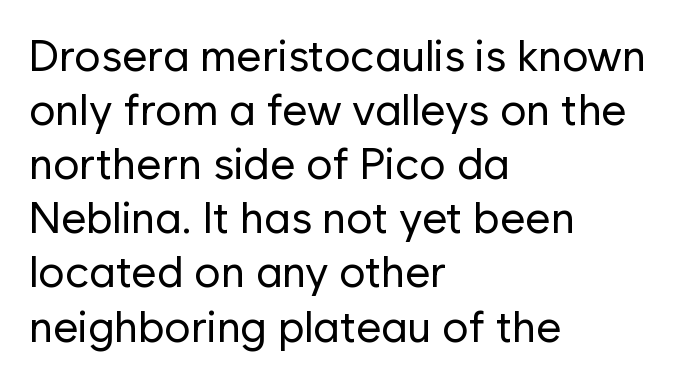
{"serif": "no", "italic": "no", "bold": "no", "weight": "regular", "width": "normal", "stroke_contrast": "low", "x_height": "medium", "monospaced": "no", "underline": "no", "align": "left", "line_spacing_ratio": 1.23, "letter_spacing": "normal", "letter_spacing_em": 0.0, "glyph_px": 44}
